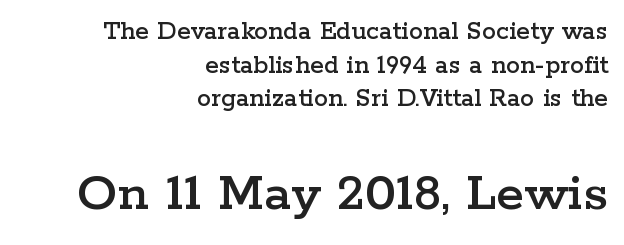
The image shows 57 px wide serif type, upright; set right-aligned, line spacing 1.2x, normal letter spacing, not underlined; the second (bottom) block is 2.04x larger; low stroke contrast and a medium x-height.
